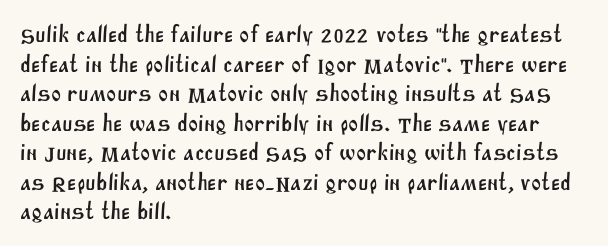
The image shows 24 px text type; set left-aligned, line spacing 1.23x, normal letter spacing, not underlined.
